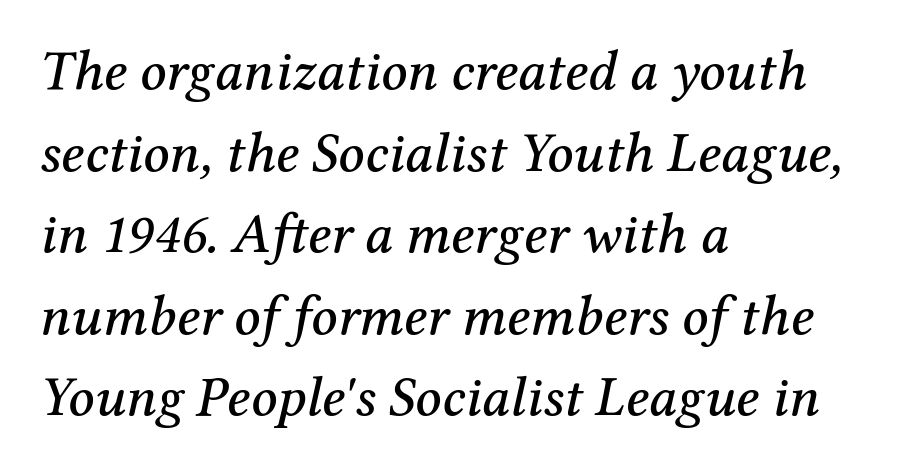
Q: Is the text italic (slanted)? A: Yes, it leans right by about 12 degrees.
Q: Is the typeface a serif or a sans-serif typeface? A: Serif.
Q: Is the text underlined? A: No.
Q: How is the paragraph aligned? A: Left-aligned.
Q: Is the spacing between letters normal or unusually wide? A: Normal.
Q: Is the spacing between lines tight, normal or loose? A: Normal.
Q: Width (condensed, normal, or wide)? A: Normal.
Q: Stroke contrast? A: Medium.
Q: x-height? A: Medium.
Q: Monospaced? A: No.
